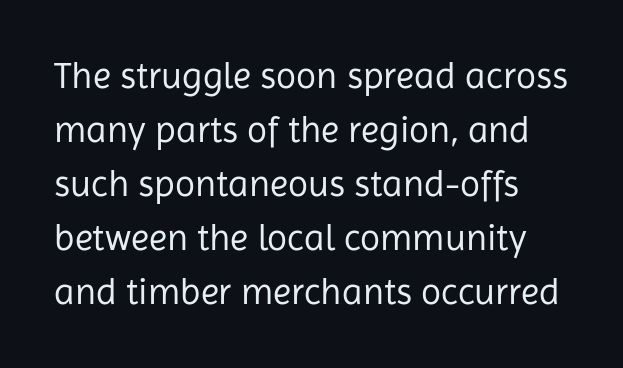
The image shows 37 px regular-weight sans-serif type, upright; set normal line spacing (1.46x), normal letter spacing, not underlined; low stroke contrast and a medium x-height.
